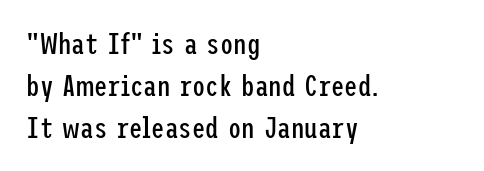
Style check: upright. No feet cap the strokes, marking this as sans-serif type. The paragraph shown leans on its left margin. The letters sit at their default tracking, neither squeezed nor spread. Horizontal bands of white between lines are of average thickness. Glance below the letters and you will spot only blank space.
